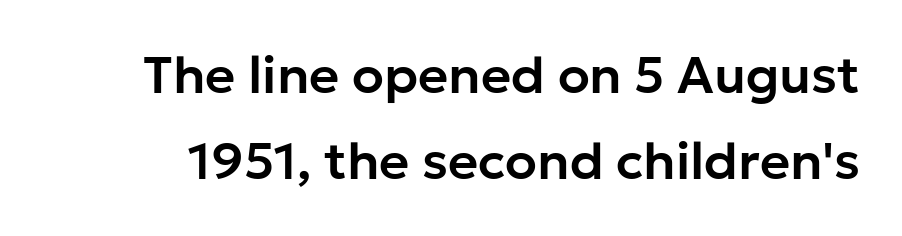
Q: Is the text italic (slanted)? A: No, it is upright.
Q: Is the typeface a serif or a sans-serif typeface? A: Sans-serif.
Q: Is the text underlined? A: No.
Q: Is the spacing between letters normal or unusually wide? A: Normal.
Q: Is the spacing between lines tight, normal or loose? A: Normal.
Q: Width (condensed, normal, or wide)? A: Normal.
Q: Stroke contrast? A: Low.
Q: x-height? A: Medium.
Q: Monospaced? A: No.
